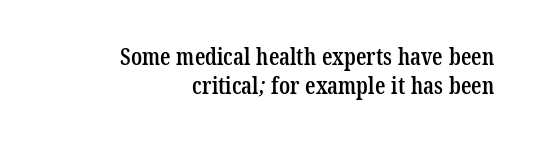
The zone under the glyphs is completely vacant. Look at the stroke-to-counter ratio: somewhat heavy, a semibold. Notice how the passage keeps a crisp vertical edge on the right only. This rendering leaves character spacing at its baseline value.
